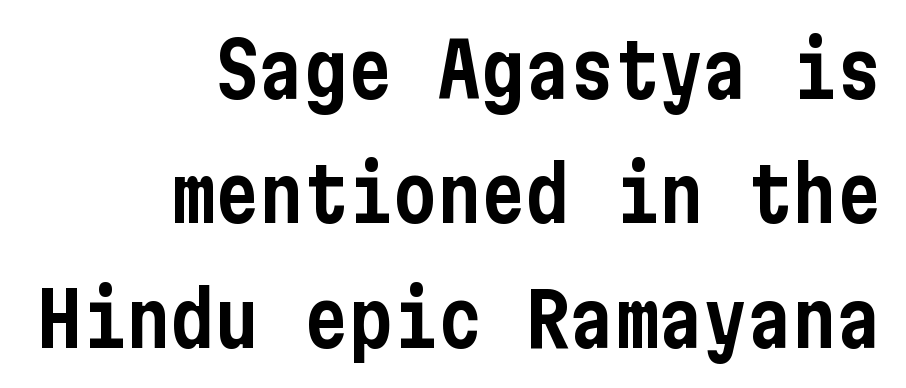
The image shows 74 px condensed sans-serif type, upright; set right-aligned, normal line spacing (1.68x), normal letter spacing, not underlined; low stroke contrast and a medium x-height.
